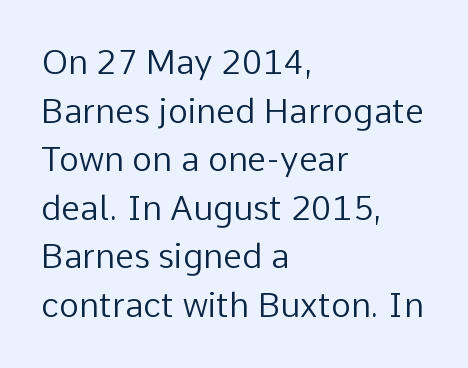
The image shows 34 px regular-weight sans-serif type, upright; set left-aligned, normal line spacing (1.43x), normal letter spacing, not underlined; low stroke contrast and a medium x-height.
